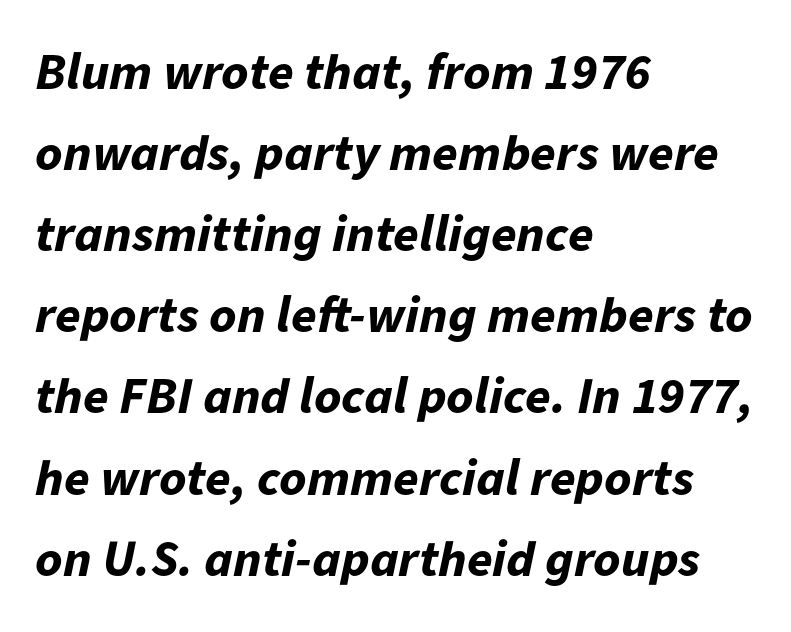
I'd describe the lettering as bold — thick and assertive. This sample keeps an unexceptional amount of space between lines. One-word summary of the alignment: left. You could not count columns in this text — the font is proportionally spaced.
